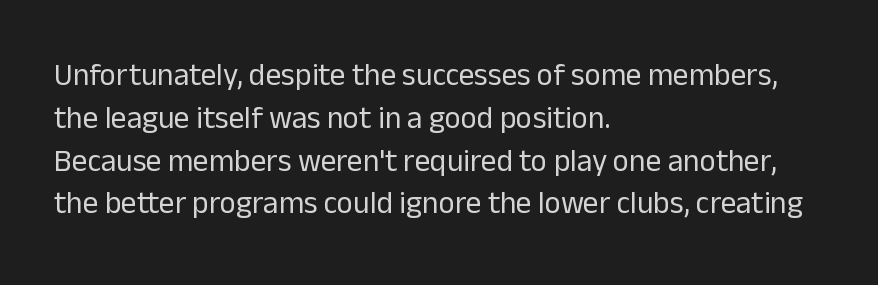
Q: Is the text bold? A: No.
Q: Is the text italic (slanted)? A: No, it is upright.
Q: Is the typeface a serif or a sans-serif typeface? A: Sans-serif.
Q: Is the text underlined? A: No.
Q: How is the paragraph aligned? A: Left-aligned.
Q: Is the spacing between letters normal or unusually wide? A: Normal.
Q: Is the spacing between lines tight, normal or loose? A: Normal.
Q: Width (condensed, normal, or wide)? A: Normal.
Q: Stroke contrast? A: Low.
Q: x-height? A: Medium.
Q: Monospaced? A: No.
